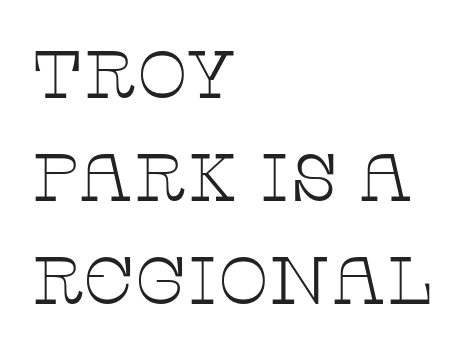
{"serif": "yes", "italic": "no", "bold": "no", "weight": "thin", "width": "wide", "stroke_contrast": "low", "x_height": "large", "monospaced": "no", "underline": "no", "align": "left", "line_spacing": "normal", "line_spacing_ratio": 1.54, "letter_spacing": "normal", "letter_spacing_em": 0.0, "glyph_px": 67}
